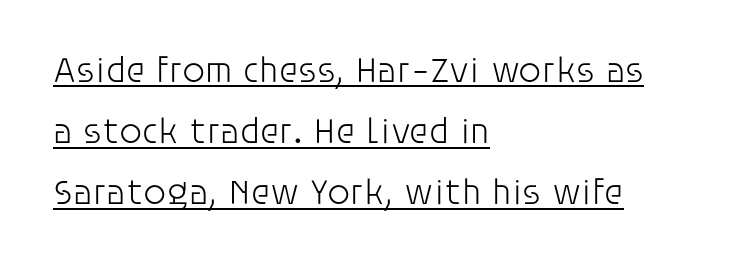
The specimen reads as upright at a glance. Honestly, the underline is the first thing you notice here. Ink coverage per letter is moderate at most. Line beginnings align vertically; line endings do not.
